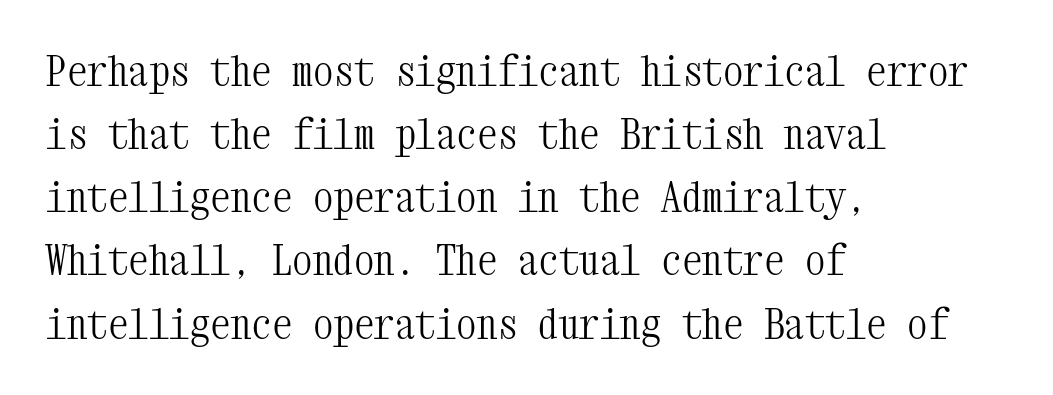
{"serif": "yes", "italic": "no", "bold": "no", "weight": "light", "width": "condensed", "stroke_contrast": "medium", "x_height": "medium", "monospaced": "yes", "underline": "no", "align": "left", "line_spacing": "normal", "line_spacing_ratio": 1.54, "letter_spacing": "normal", "letter_spacing_em": 0.0, "glyph_px": 41}
